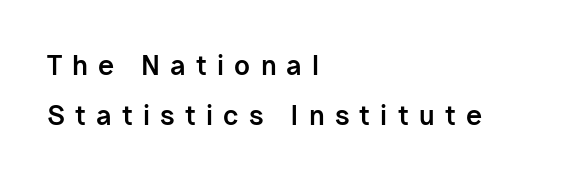
{"italic": "no", "bold": "yes", "underline": "no", "align": "left", "line_spacing": "loose", "line_spacing_ratio": 1.94, "letter_spacing": "wide", "letter_spacing_em": 0.39, "glyph_px": 26}
